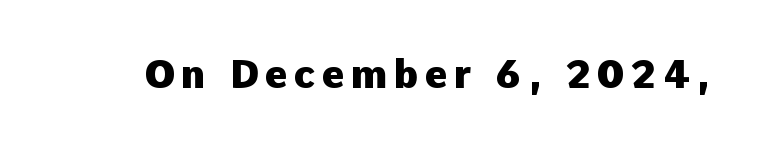
Q: Is the text bold? A: Yes.
Q: Is the text italic (slanted)? A: No, it is upright.
Q: Is the typeface a serif or a sans-serif typeface? A: Sans-serif.
Q: Is the text underlined? A: No.
Q: Width (condensed, normal, or wide)? A: Normal.
Q: Stroke contrast? A: Low.
Q: x-height? A: Medium.
Q: Monospaced? A: No.
